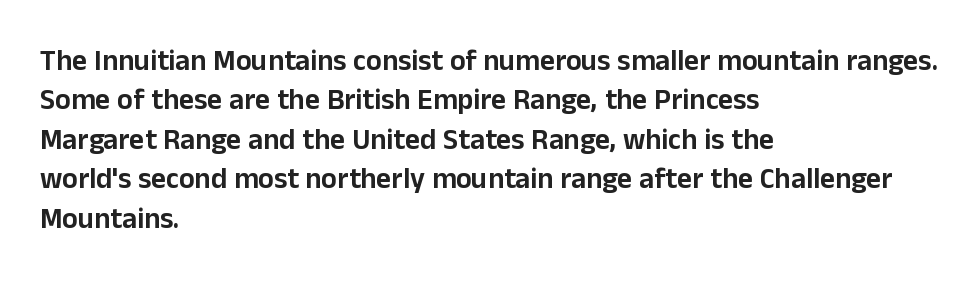
The image shows 29 px sans-serif type, upright; set left-aligned, normal line spacing (1.36x), normal letter spacing, not underlined; low stroke contrast and a medium x-height.
